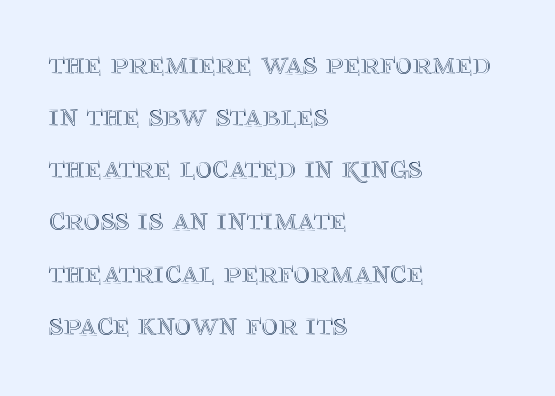
The image shows 32 px text type, upright; set left-aligned, normal line spacing (1.63x), normal letter spacing, not underlined; a large x-height.
